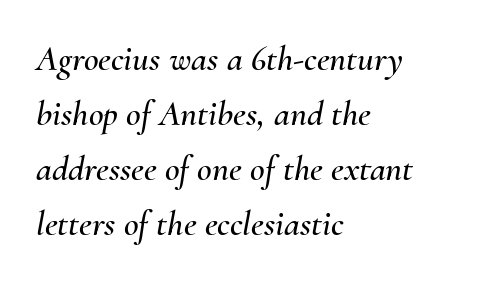
The image shows 36 px text type, italic (leaning right); set left-aligned, normal line spacing (1.53x), normal letter spacing, not underlined; medium stroke contrast and a small x-height.
